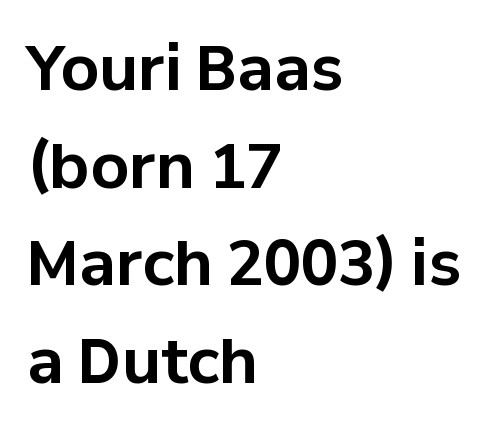
The image shows 61 px bold sans-serif type, upright; set left-aligned, normal line spacing (1.6x), normal letter spacing, not underlined; low stroke contrast and a medium x-height.
